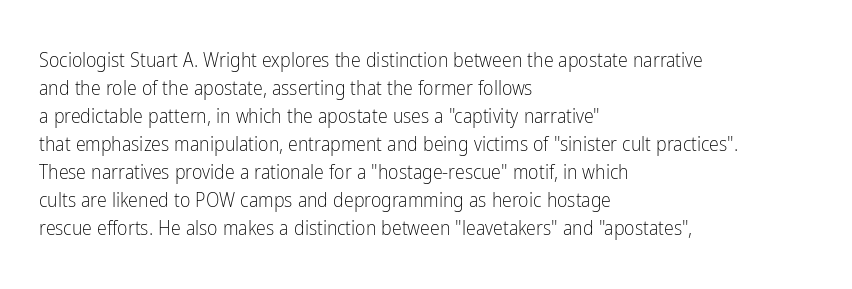
A roman cut, with each character standing at attention. Compared with a centered layout, this one pins lines to the left instead. Evenly set lines give the paragraph a standard silhouette. Heft: none added — not bold. The baseline area is clear.
